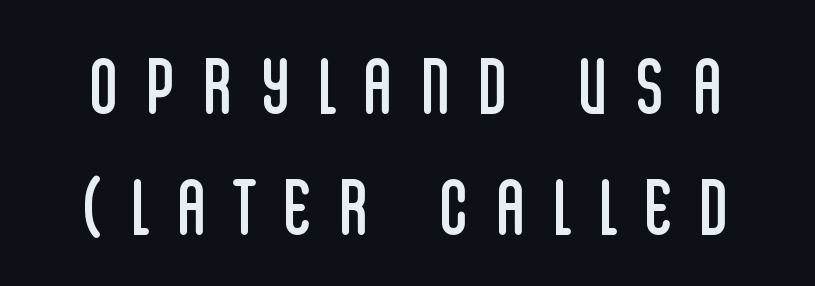
Words appear elongated and porous because spacing is wide. You can tell from the bare stems that sans-serif type was used. Evenly set lines give the paragraph a standard silhouette. The font's upright variant was chosen for this text. Spacing verdict: proportional, widths tailored to each character. Stroke thickness stays within the range of a standard reading face or lighter.
